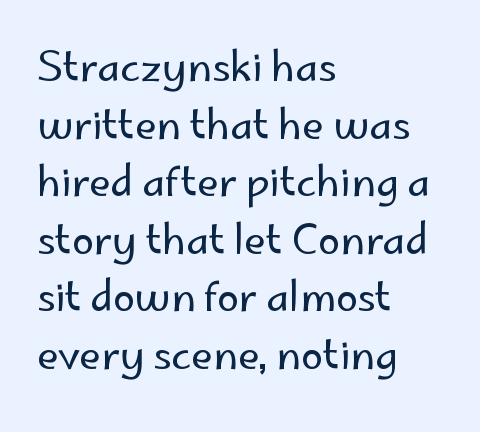
Q: Is the text bold? A: No.
Q: Is the text italic (slanted)? A: No, it is upright.
Q: Is the typeface a serif or a sans-serif typeface? A: Sans-serif.
Q: Is the text underlined? A: No.
Q: How is the paragraph aligned? A: Left-aligned.
Q: Is the spacing between letters normal or unusually wide? A: Normal.
Q: Is the spacing between lines tight, normal or loose? A: Normal.
Q: Width (condensed, normal, or wide)? A: Normal.
Q: Stroke contrast? A: Low.
Q: x-height? A: Small.
Q: Monospaced? A: No.
